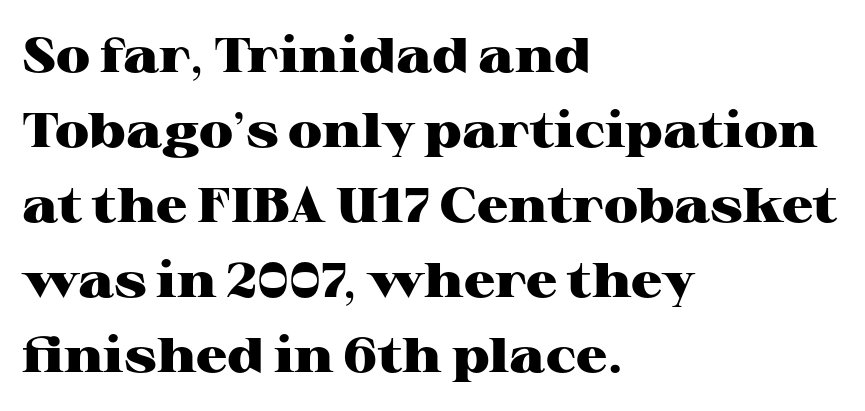
Q: Is the text bold? A: Yes.
Q: Is the text italic (slanted)? A: No, it is upright.
Q: Is the typeface a serif or a sans-serif typeface? A: Serif.
Q: Is the text underlined? A: No.
Q: How is the paragraph aligned? A: Left-aligned.
Q: Is the spacing between letters normal or unusually wide? A: Normal.
Q: Is the spacing between lines tight, normal or loose? A: Normal.
Q: Width (condensed, normal, or wide)? A: Wide.
Q: Stroke contrast? A: High.
Q: x-height? A: Medium.
Q: Monospaced? A: No.
